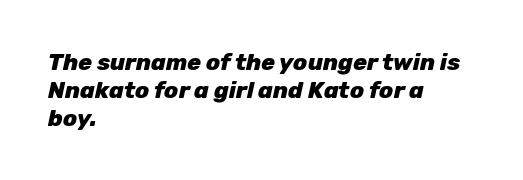
{"italic": "yes", "lean": "right", "slant_degrees": 12, "bold": "yes", "underline": "no", "align": "left", "line_spacing_ratio": 1.21, "letter_spacing": "normal", "letter_spacing_em": 0.0, "glyph_px": 23}
